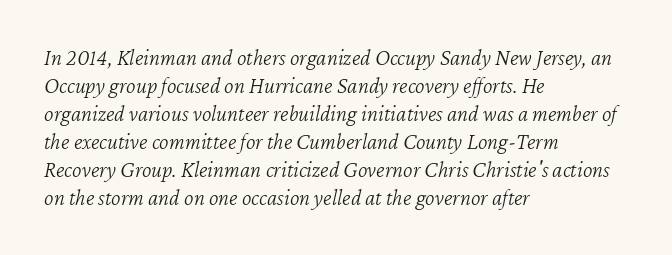
{"italic": "yes", "lean": "right", "slant_degrees": 12, "bold": "no", "underline": "no", "align": "left", "line_spacing_ratio": 1.22, "letter_spacing": "normal", "letter_spacing_em": 0.0, "glyph_px": 23}
